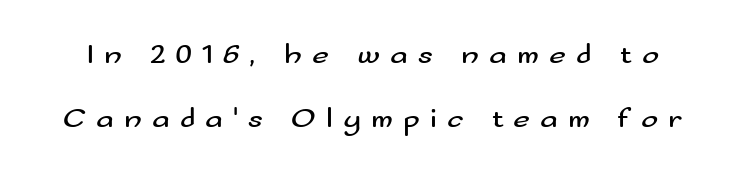
Is this a fixed-width face? No — the glyphs have proportional, varying widths. A sans-serif font was chosen for this passage. Any mark beneath the type? The region is blank. In terms of leading, this rendering errs on the spacious side.
